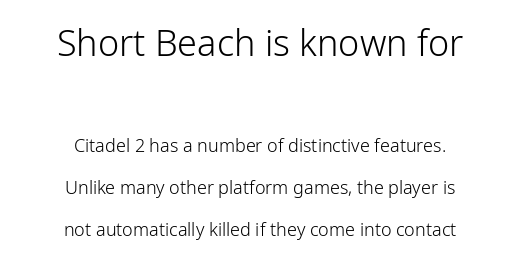
Q: Is the text bold? A: No.
Q: Is the text italic (slanted)? A: No, it is upright.
Q: Is the typeface a serif or a sans-serif typeface? A: Sans-serif.
Q: Is the text underlined? A: No.
Q: How is the paragraph aligned? A: Centered.
Q: Is the spacing between letters normal or unusually wide? A: Normal.
Q: Is the spacing between lines tight, normal or loose? A: Loose.
Q: Which block of text is set in a larger size, the first (top) or the second (bottom)? A: The first (top) one.
Q: Width (condensed, normal, or wide)? A: Normal.
Q: Stroke contrast? A: Low.
Q: x-height? A: Medium.
Q: Monospaced? A: No.
